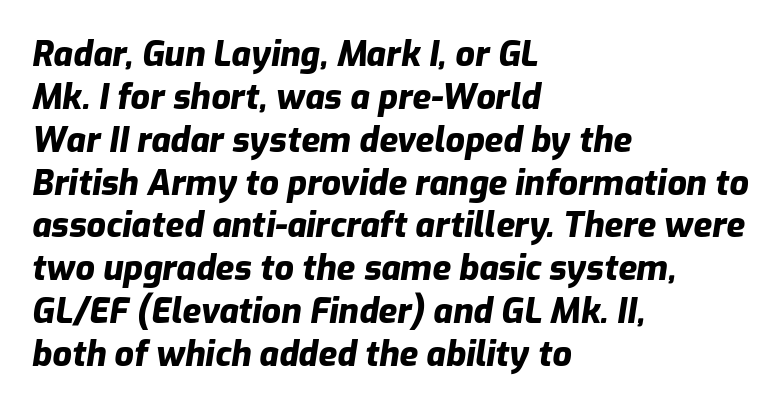
Students, observe: this is what conventionally led text looks like. Check under the words: just untouched page. Pretty heavy lettering here — definitely bold. Here the glyphs are tracked normally, forming tight word shapes. This sample has the flowing, uneven cadence of proportional lettering.
